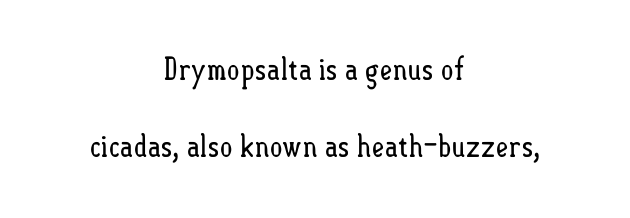
These lines are centered, leaving both edges ragged. This rendering features lettering with no underline. No extra tracking has been applied to these lines. The font sits on the lighter half of the weight spectrum, regular included.
